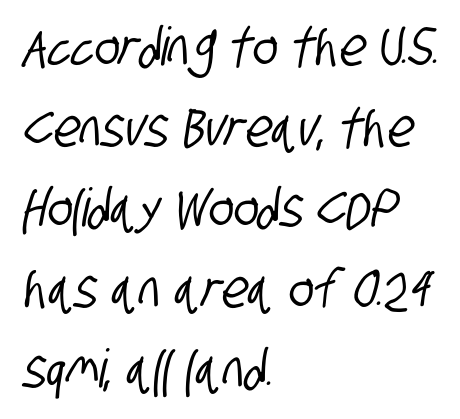
If you measured baseline to baseline, you'd find a middling distance. The area under the type is left untouched. Each letter keeps its own natural width here, so spacing adapts to shape. The text block is weighted toward the left margin, trailing off unevenly rightward.
